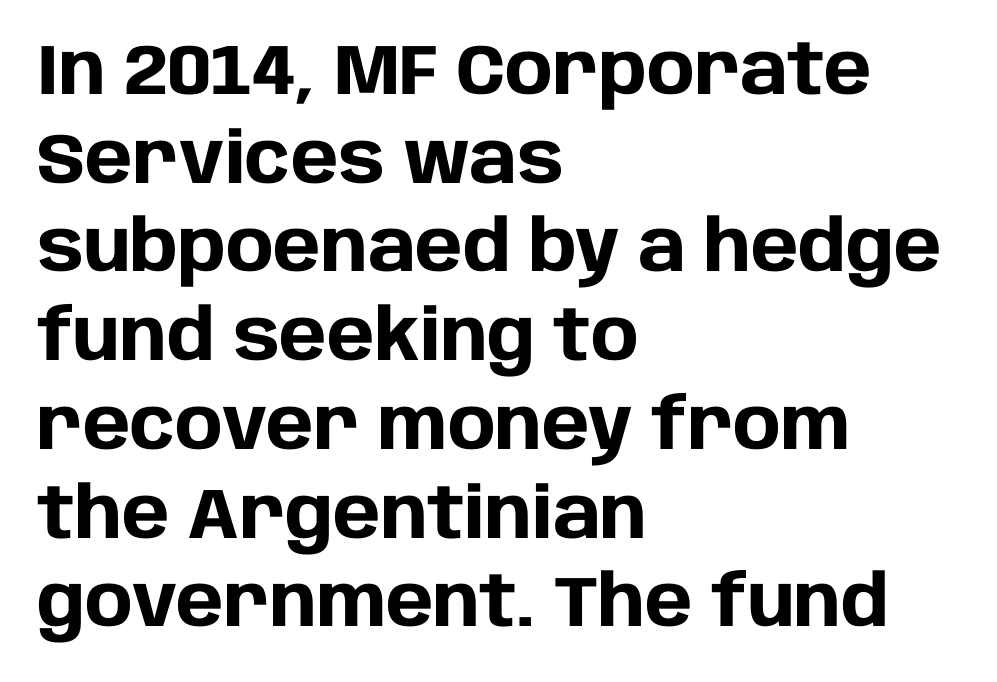
The rendering uses natural spacing where letterforms have individual widths. This rendering leaves character spacing at its baseline value. This is roman type, the default non-slanted kind. Beneath every word, the page is bare. Is this a sans? Yes — the strokes have no serifs.
